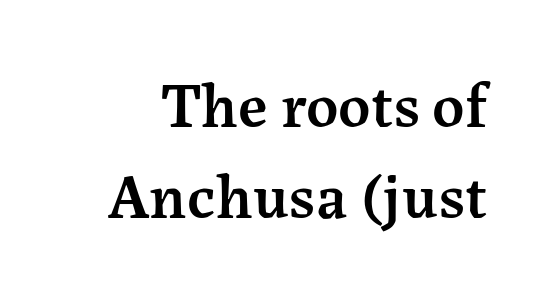
{"serif": "yes", "italic": "no", "bold": "semi", "weight": "semibold", "width": "normal", "stroke_contrast": "medium", "x_height": "medium", "monospaced": "no", "underline": "no", "line_spacing": "normal", "line_spacing_ratio": 1.45, "letter_spacing": "normal", "letter_spacing_em": 0.0, "glyph_px": 63}
